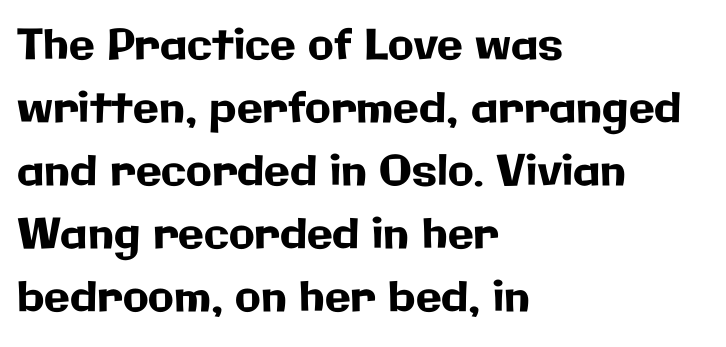
Q: Is the text italic (slanted)? A: No, it is upright.
Q: Is the typeface a serif or a sans-serif typeface? A: Sans-serif.
Q: Is the text underlined? A: No.
Q: How is the paragraph aligned? A: Left-aligned.
Q: Is the spacing between letters normal or unusually wide? A: Normal.
Q: Is the spacing between lines tight, normal or loose? A: Normal.
Q: Width (condensed, normal, or wide)? A: Normal.
Q: Stroke contrast? A: Low.
Q: x-height? A: Medium.
Q: Monospaced? A: No.
